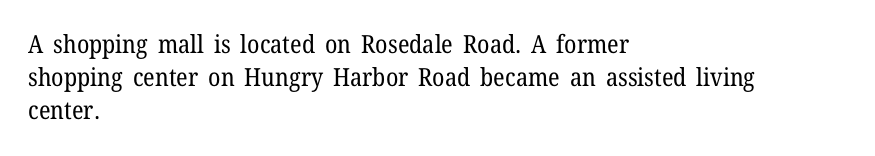
{"italic": "no", "bold": "no", "underline": "no", "align": "left", "line_spacing": "normal", "line_spacing_ratio": 1.33, "letter_spacing": "normal", "letter_spacing_em": 0.0, "glyph_px": 25}
